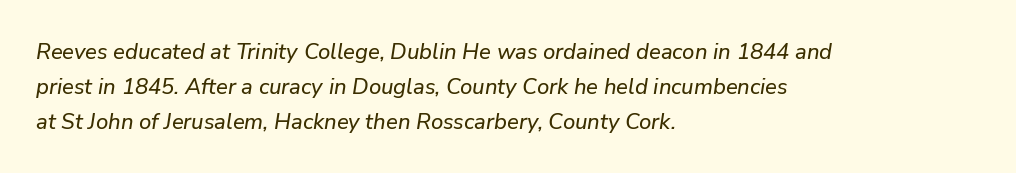
Q: Is the text italic (slanted)? A: Yes, it leans right by about 9 degrees.
Q: Is the text underlined? A: No.
Q: How is the paragraph aligned? A: Left-aligned.
Q: Is the spacing between letters normal or unusually wide? A: Normal.
Q: Is the spacing between lines tight, normal or loose? A: Normal.
